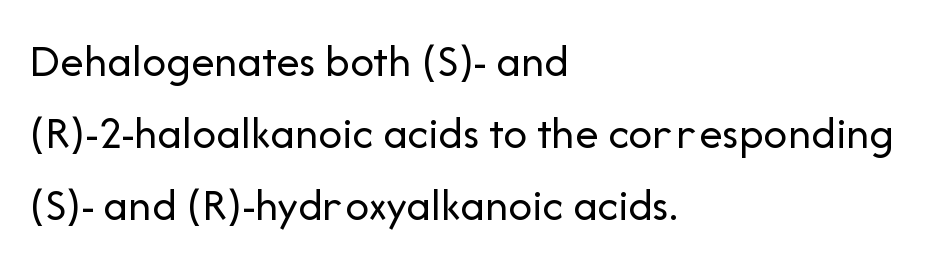
The image shows 47 px regular-weight sans-serif type, upright; set left-aligned, normal line spacing (1.53x), normal letter spacing, not underlined; low stroke contrast and a medium x-height.
